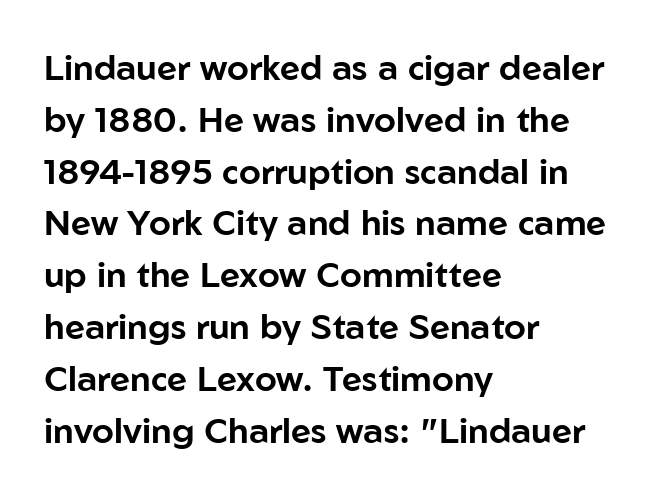
{"serif": "no", "italic": "no", "width": "normal", "stroke_contrast": "low", "x_height": "medium", "monospaced": "no", "underline": "no", "align": "left", "line_spacing": "normal", "line_spacing_ratio": 1.48, "letter_spacing": "normal", "letter_spacing_em": 0.0, "glyph_px": 35}
